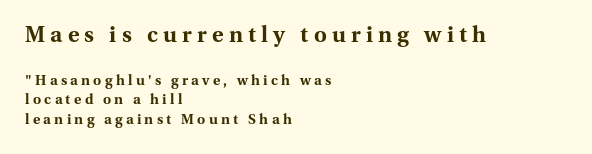
Q: Is the text bold? A: Yes.
Q: Is the text italic (slanted)? A: No, it is upright.
Q: Is the text underlined? A: No.
Q: How is the paragraph aligned? A: Left-aligned.
Q: Is the spacing between letters normal or unusually wide? A: Unusually wide.
Q: Is the spacing between lines tight, normal or loose? A: Normal.
Q: Which block of text is set in a larger size, the first (top) or the second (bottom)? A: The first (top) one.
